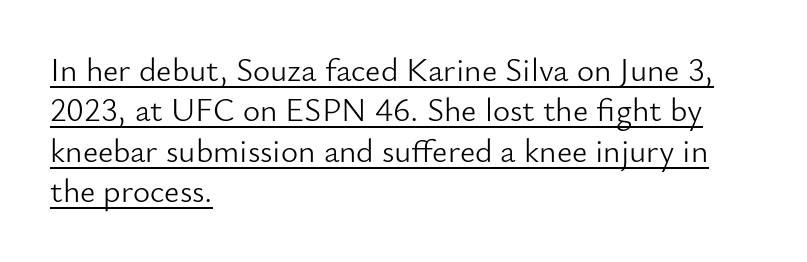
Q: Is the text bold? A: No.
Q: Is the text italic (slanted)? A: No, it is upright.
Q: Is the typeface a serif or a sans-serif typeface? A: Sans-serif.
Q: Is the text underlined? A: Yes.
Q: How is the paragraph aligned? A: Left-aligned.
Q: Is the spacing between letters normal or unusually wide? A: Normal.
Q: Width (condensed, normal, or wide)? A: Normal.
Q: Stroke contrast? A: Low.
Q: x-height? A: Small.
Q: Monospaced? A: No.
